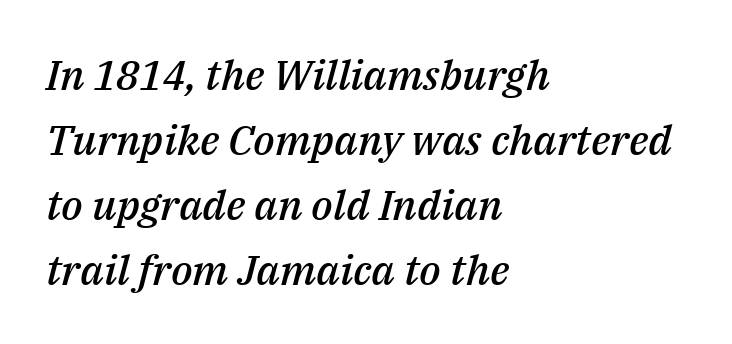
Q: Is the text bold? A: Semi-bold.
Q: Is the text italic (slanted)? A: Yes, it leans right by about 14 degrees.
Q: Is the text underlined? A: No.
Q: How is the paragraph aligned? A: Left-aligned.
Q: Is the spacing between letters normal or unusually wide? A: Normal.
Q: Is the spacing between lines tight, normal or loose? A: Normal.
Q: Width (condensed, normal, or wide)? A: Normal.
Q: Stroke contrast? A: Medium.
Q: x-height? A: Medium.
Q: Monospaced? A: No.
